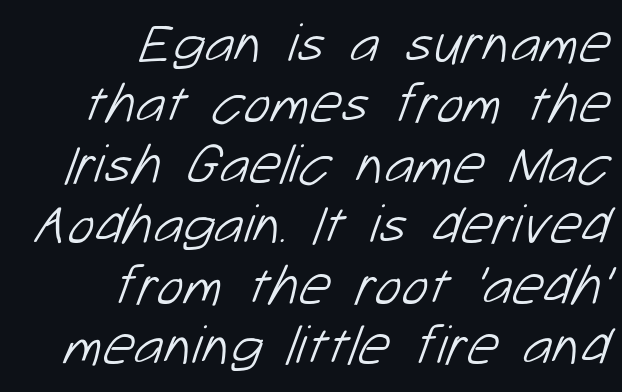
{"serif": "no", "bold": "no", "weight": "light", "width": "normal", "stroke_contrast": "low", "x_height": "medium", "monospaced": "no", "underline": "no", "align": "right", "line_spacing": "tight", "line_spacing_ratio": 1.08, "letter_spacing": "normal", "letter_spacing_em": 0.0, "glyph_px": 56}
